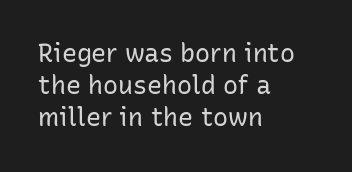
The image shows 25 px text type, upright; set left-aligned, normal line spacing (1.29x), normal letter spacing, not underlined.
